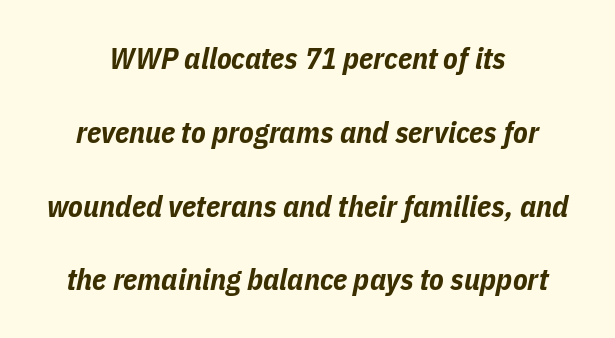
The image shows 30 px bold, condensed type, italic (leaning right); set centered, loose line spacing (2.46x), normal letter spacing, not underlined; low stroke contrast and a medium x-height.
